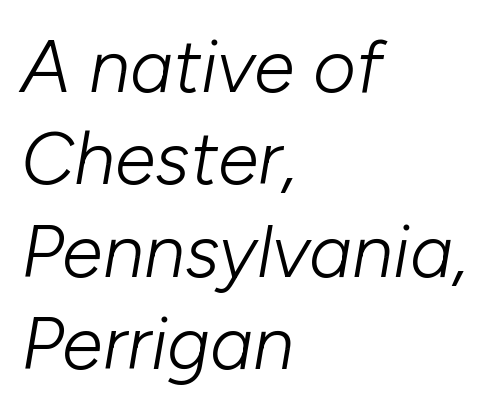
The image shows 74 px light type, italic (leaning right); set left-aligned, normal line spacing (1.25x), normal letter spacing, not underlined; low stroke contrast and a medium x-height.
